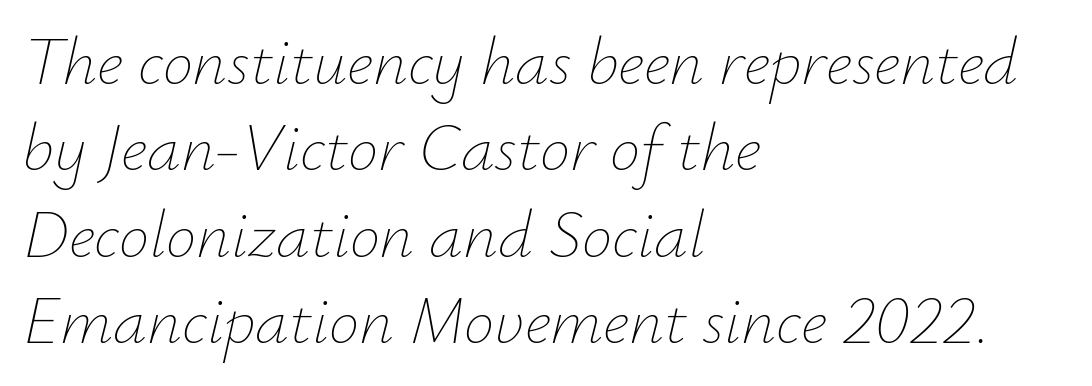
Proportional: the letters do not fall into vertical columns. Does the lettering tilt? It does — this is italic. This sample keeps an unexceptional amount of space between lines. Honestly, there is no underline to notice here at all. In terms of letterspacing, this is plain default setting.
